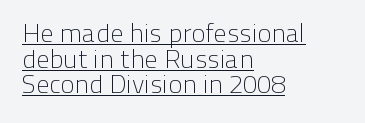
Q: Is the text bold? A: No.
Q: Is the text italic (slanted)? A: No, it is upright.
Q: Is the text underlined? A: Yes.
Q: How is the paragraph aligned? A: Left-aligned.
Q: Is the spacing between letters normal or unusually wide? A: Normal.
Q: Is the spacing between lines tight, normal or loose? A: Tight.
